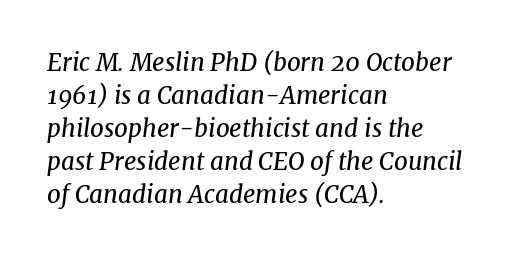
Q: Is the text bold? A: No.
Q: Is the text italic (slanted)? A: Yes, it leans right by about 8 degrees.
Q: Is the text underlined? A: No.
Q: How is the paragraph aligned? A: Left-aligned.
Q: Is the spacing between letters normal or unusually wide? A: Normal.
Q: Is the spacing between lines tight, normal or loose? A: Normal.
